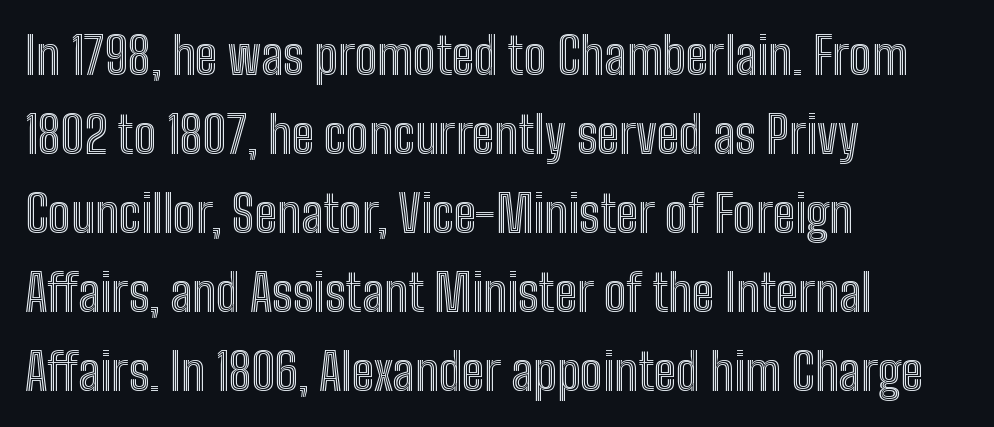
Q: Is the text italic (slanted)? A: No, it is upright.
Q: Is the text underlined? A: No.
Q: How is the paragraph aligned? A: Left-aligned.
Q: Is the spacing between letters normal or unusually wide? A: Normal.
Q: Is the spacing between lines tight, normal or loose? A: Normal.
Q: Width (condensed, normal, or wide)? A: Condensed.
Q: x-height? A: Medium.
Q: Monospaced? A: No.
